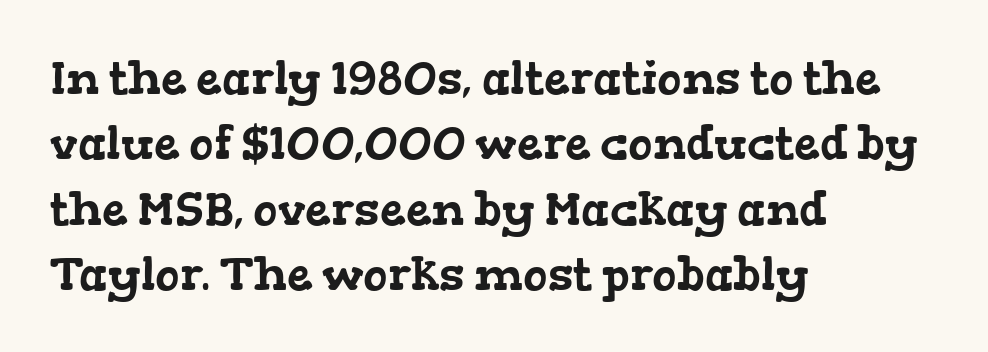
Q: Is the typeface a serif or a sans-serif typeface? A: Serif.
Q: Is the text underlined? A: No.
Q: How is the paragraph aligned? A: Left-aligned.
Q: Is the spacing between letters normal or unusually wide? A: Normal.
Q: Is the spacing between lines tight, normal or loose? A: Normal.
Q: Width (condensed, normal, or wide)? A: Wide.
Q: Stroke contrast? A: Low.
Q: x-height? A: Medium.
Q: Monospaced? A: No.
